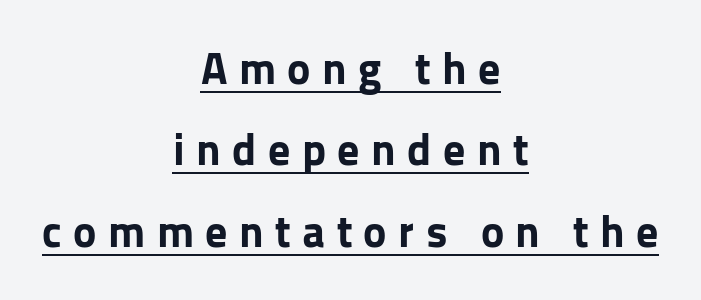
The image shows 44 px bold sans-serif type, upright; set centered, line spacing 1.85x, unusually wide letter spacing (+0.26 em), underlined; low stroke contrast and a medium x-height.
